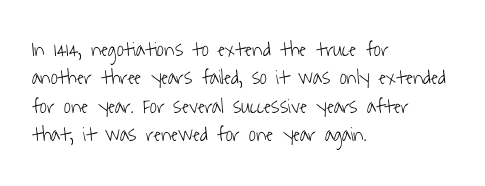
The image shows 21 px text type; set left-aligned, normal line spacing (1.35x), normal letter spacing, not underlined.
